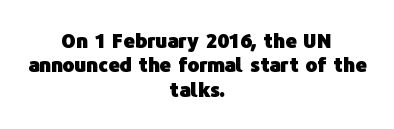
{"italic": "no", "bold": "yes", "underline": "no", "align": "center", "line_spacing_ratio": 1.22, "letter_spacing": "normal", "letter_spacing_em": 0.0, "glyph_px": 20}
